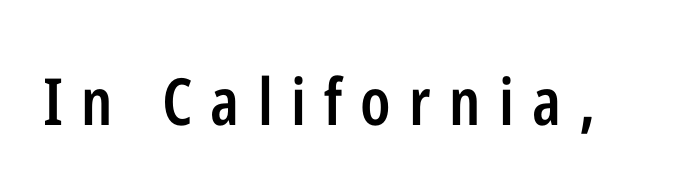
The image shows 65 px semibold, condensed sans-serif type, upright; set unusually wide letter spacing (+0.28 em), not underlined; low stroke contrast and a medium x-height.
